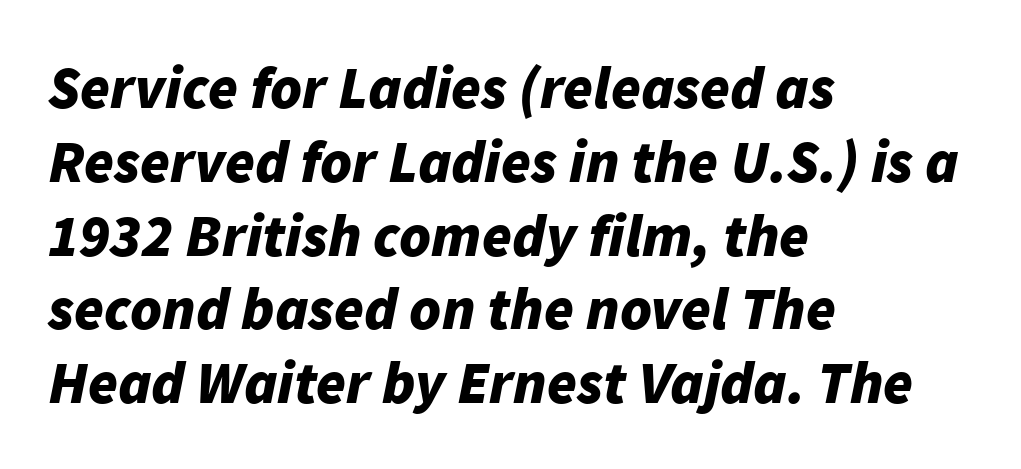
The image shows 60 px bold type, italic (leaning right); set left-aligned, line spacing 1.23x, normal letter spacing, not underlined; low stroke contrast and a medium x-height.
